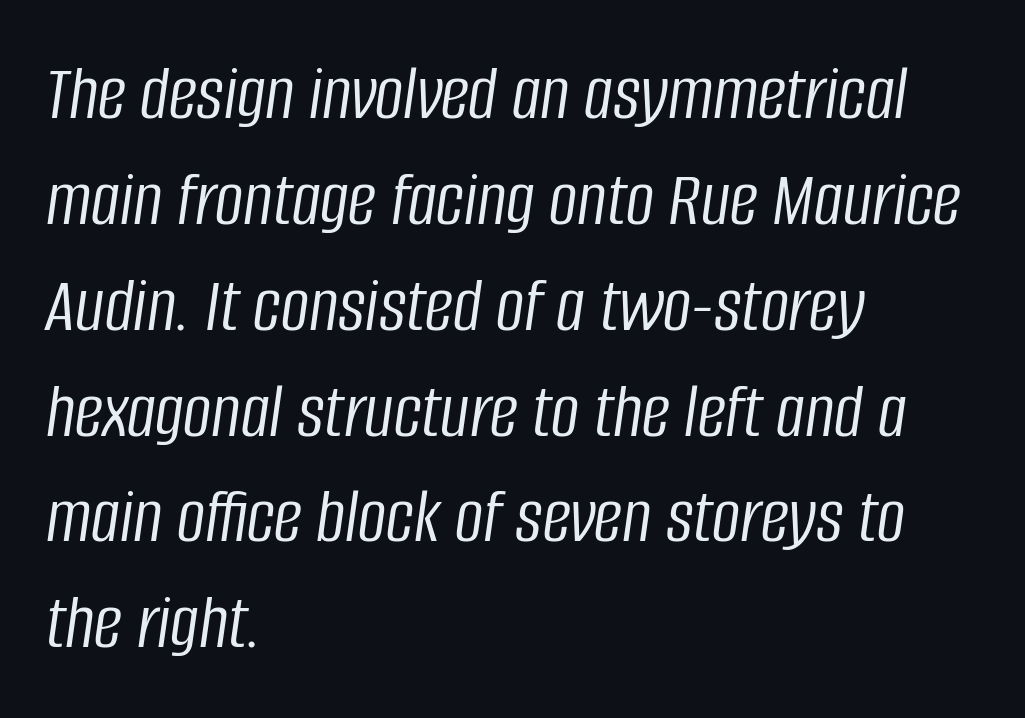
The image shows 79 px light, condensed type, italic (leaning right); set left-aligned, normal line spacing (1.34x), normal letter spacing, not underlined; low stroke contrast and a large x-height.
